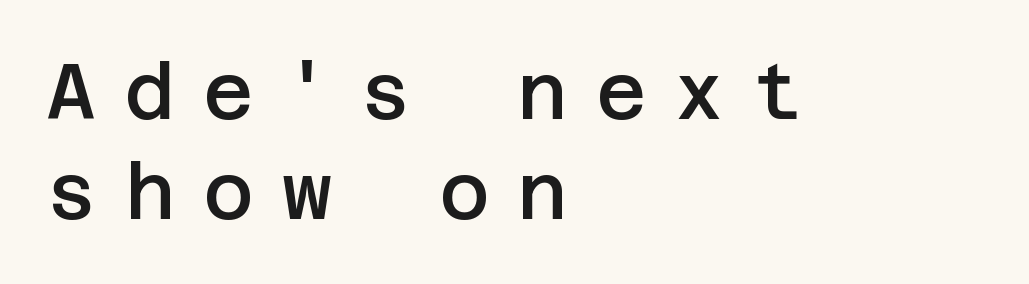
{"serif": "no", "italic": "no", "bold": "semi", "weight": "semibold", "width": "normal", "stroke_contrast": "low", "x_height": "large", "underline": "no", "align": "left", "line_spacing": "normal", "line_spacing_ratio": 1.3, "letter_spacing": "wide", "letter_spacing_em": 0.37, "glyph_px": 77}
